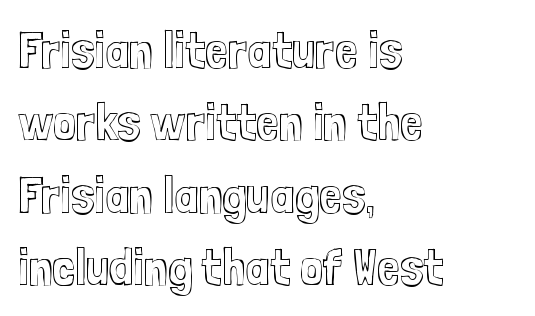
Q: Is the text italic (slanted)? A: No, it is upright.
Q: Is the text underlined? A: No.
Q: How is the paragraph aligned? A: Left-aligned.
Q: Is the spacing between letters normal or unusually wide? A: Normal.
Q: Is the spacing between lines tight, normal or loose? A: Normal.
Q: Width (condensed, normal, or wide)? A: Condensed.
Q: x-height? A: Medium.
Q: Monospaced? A: No.
